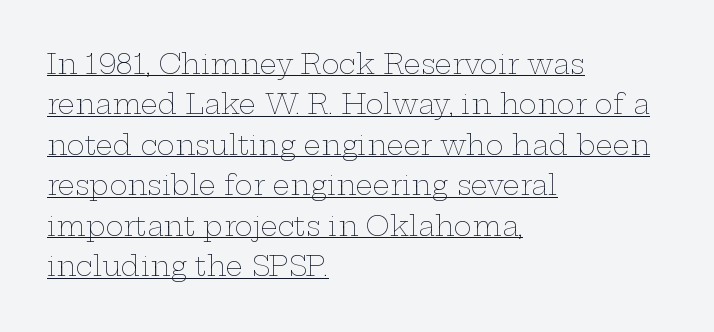
Q: Is the text bold? A: No.
Q: Is the text italic (slanted)? A: No, it is upright.
Q: Is the text underlined? A: Yes.
Q: How is the paragraph aligned? A: Left-aligned.
Q: Is the spacing between letters normal or unusually wide? A: Normal.
Q: Is the spacing between lines tight, normal or loose? A: Normal.
